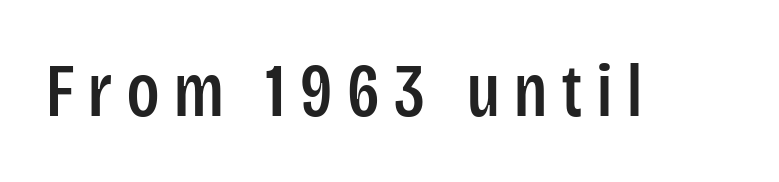
The image shows 76 px condensed sans-serif type, upright; set not underlined; low stroke contrast and a large x-height.
